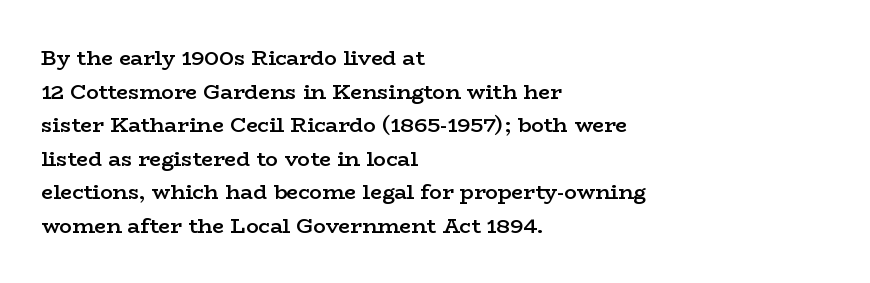
{"italic": "no", "bold": "semi", "underline": "no", "align": "left", "line_spacing": "normal", "line_spacing_ratio": 1.6, "letter_spacing": "normal", "letter_spacing_em": 0.0, "glyph_px": 21}
